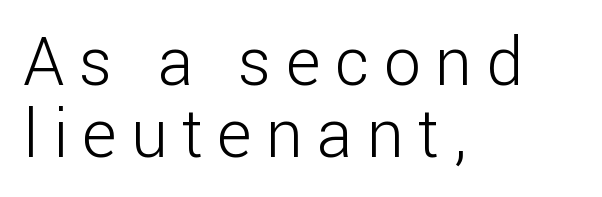
Q: Is the text bold? A: No.
Q: Is the text italic (slanted)? A: No, it is upright.
Q: Is the typeface a serif or a sans-serif typeface? A: Sans-serif.
Q: Is the text underlined? A: No.
Q: How is the paragraph aligned? A: Left-aligned.
Q: Is the spacing between letters normal or unusually wide? A: Unusually wide.
Q: Is the spacing between lines tight, normal or loose? A: Tight.
Q: Width (condensed, normal, or wide)? A: Normal.
Q: Stroke contrast? A: Low.
Q: x-height? A: Medium.
Q: Monospaced? A: No.
